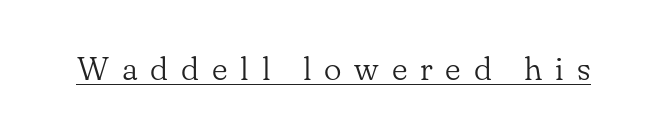
{"serif": "yes", "italic": "no", "bold": "no", "weight": "light", "width": "normal", "stroke_contrast": "low", "x_height": "small", "monospaced": "no", "underline": "yes", "letter_spacing": "wide", "letter_spacing_em": 0.39, "glyph_px": 33}
